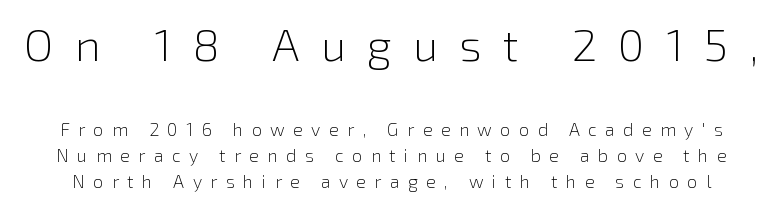
The image shows 45 px light sans-serif type, upright; set normal line spacing (1.46x), unusually wide letter spacing (+0.47 em), not underlined; the first (top) block is 2.5x larger; a medium x-height.
